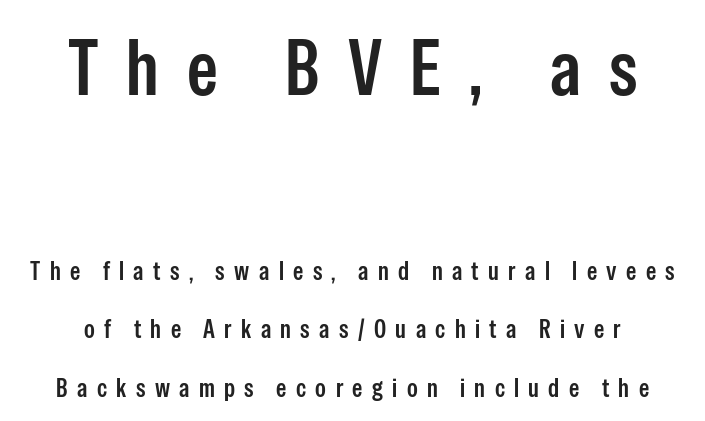
The string is rendered with underlining switched off. A great deal of white space separates one row of letters from the next. Font category for this specimen: sans-serif. Compare the two chunks: the upper has the greater cap height.
